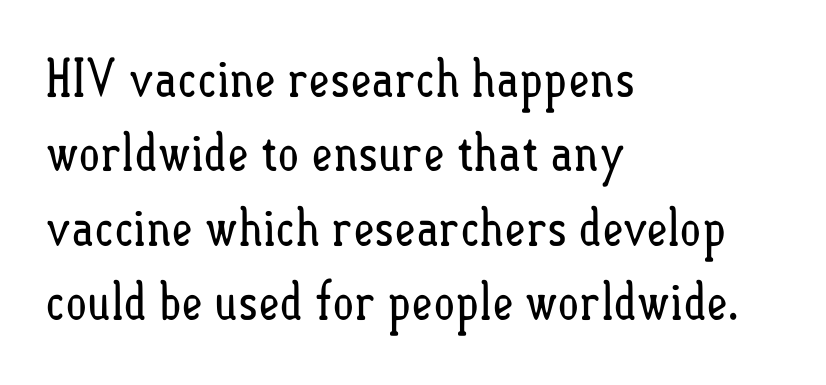
Ordinary non-slanted type is in use. Rule under the text: the space is simply empty. The gaps between neighbouring characters are ordinary and unremarkable. Spacing verdict: proportional, widths tailored to each character.
